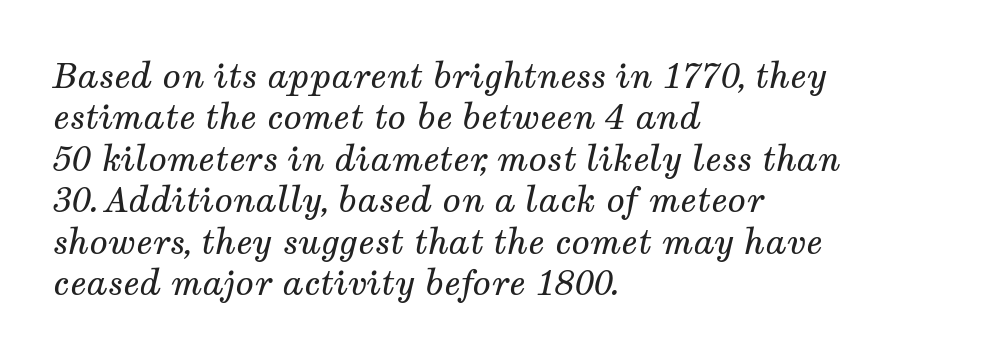
Each line starts at the same left margin while the right side varies. Letterform terminals end in serifs throughout the passage. Is this a fixed-width face? No — the glyphs have proportional, varying widths. When letters slant like this, we call the style italic. The font sits on the lighter half of the weight spectrum, regular included. You could call the tracking neutral — neither tight nor loose.
